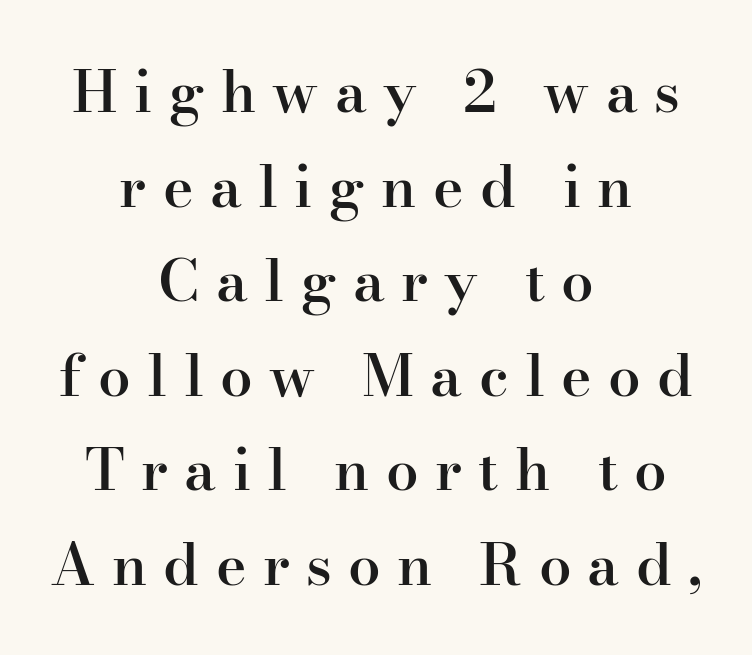
The rendering uses a semibold face; strokes are thickened but not to full bold. The lines sit at an ordinary, default distance from one another. The type is letterspaced generously, with wide tracking. The lines are quadded center. Anything drawn beneath the words? Only blank space.
